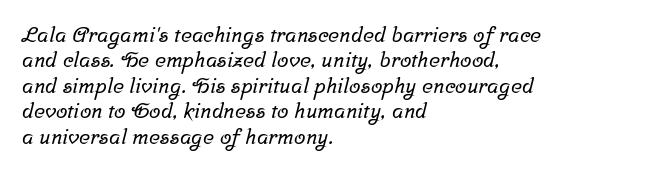
The gaps between neighbouring characters are ordinary and unremarkable. Anything drawn beneath the words? Only blank space. The rendering anchors every line to the left-hand side.
